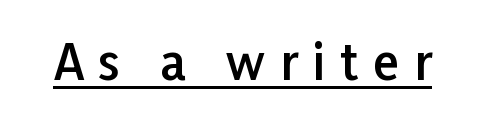
{"serif": "no", "italic": "no", "bold": "semi", "weight": "semibold", "width": "normal", "stroke_contrast": "low", "x_height": "medium", "monospaced": "no", "underline": "yes", "letter_spacing": "wide", "letter_spacing_em": 0.31, "glyph_px": 48}
